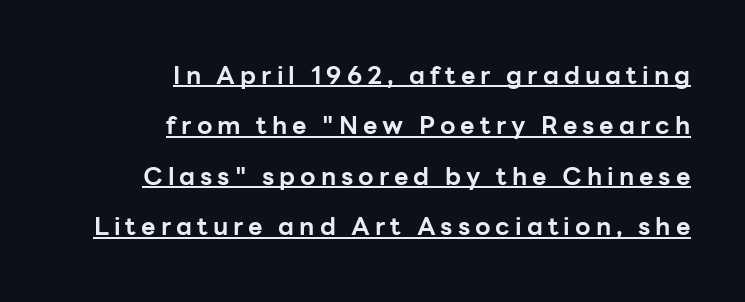
The image shows 25 px bold type, upright; set right-aligned, loose line spacing (2.02x), unusually wide letter spacing (+0.2 em), underlined.
